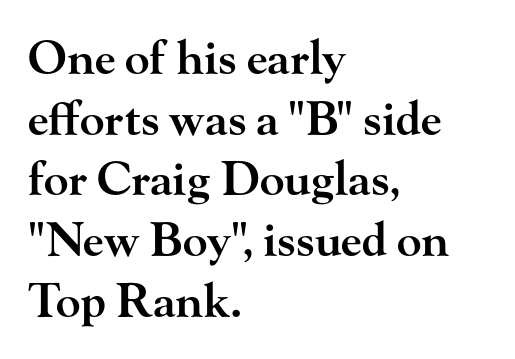
{"serif": "yes", "italic": "no", "bold": "semi", "weight": "semibold", "width": "wide", "stroke_contrast": "high", "x_height": "small", "monospaced": "no", "underline": "no", "align": "left", "line_spacing": "normal", "line_spacing_ratio": 1.32, "letter_spacing": "normal", "letter_spacing_em": 0.0, "glyph_px": 46}
